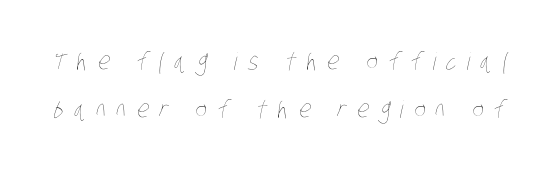
{"bold": "no", "underline": "no", "line_spacing": "loose", "line_spacing_ratio": 1.98, "letter_spacing": "wide", "letter_spacing_em": 0.43, "glyph_px": 24}
